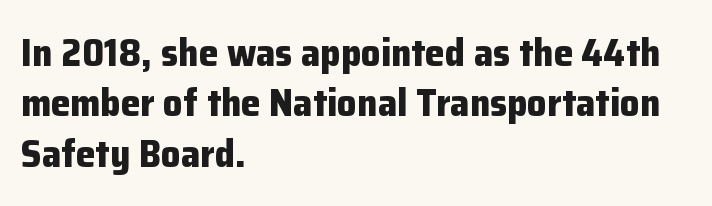
The image shows 39 px bold sans-serif type, upright; set left-aligned, normal line spacing (1.29x), normal letter spacing, not underlined; low stroke contrast and a medium x-height.
